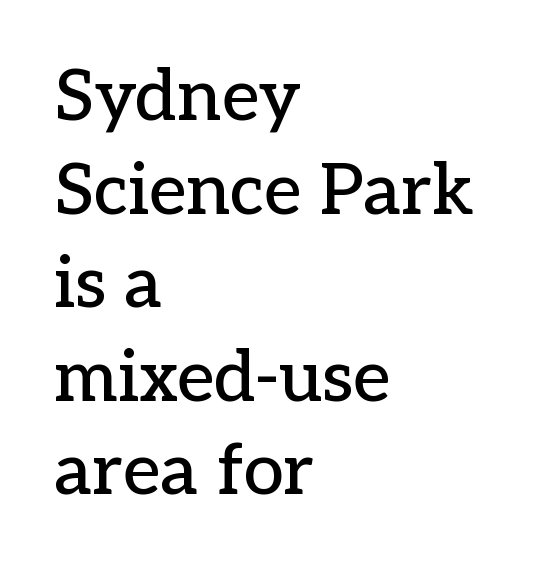
{"serif": "yes", "italic": "no", "width": "normal", "stroke_contrast": "low", "x_height": "medium", "monospaced": "no", "underline": "no", "align": "left", "line_spacing": "normal", "line_spacing_ratio": 1.3, "letter_spacing": "normal", "letter_spacing_em": 0.0, "glyph_px": 72}
